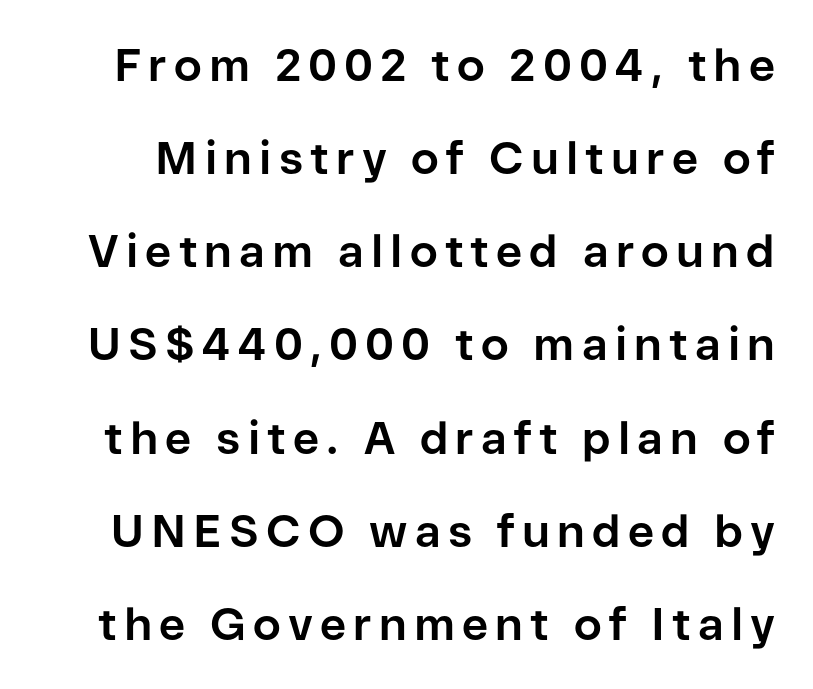
The image shows 45 px bold sans-serif type, upright; set loose line spacing (2.07x), not underlined; low stroke contrast and a medium x-height.
